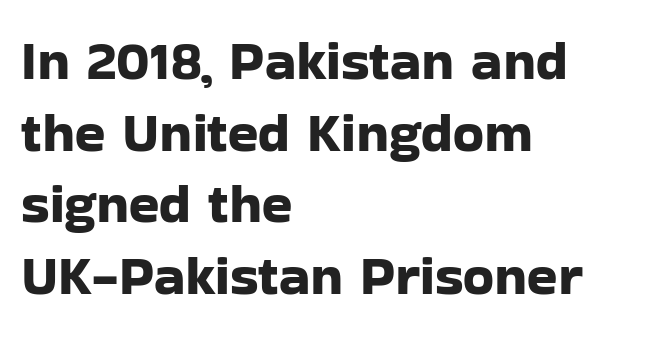
Q: Is the text italic (slanted)? A: No, it is upright.
Q: Is the typeface a serif or a sans-serif typeface? A: Sans-serif.
Q: Is the text underlined? A: No.
Q: How is the paragraph aligned? A: Left-aligned.
Q: Is the spacing between letters normal or unusually wide? A: Normal.
Q: Is the spacing between lines tight, normal or loose? A: Normal.
Q: Width (condensed, normal, or wide)? A: Normal.
Q: Stroke contrast? A: Low.
Q: x-height? A: Medium.
Q: Monospaced? A: No.
